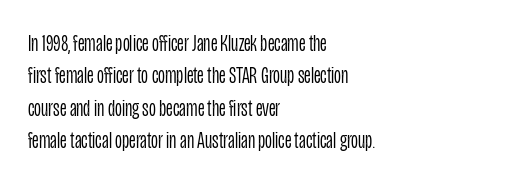
Q: Is the text bold? A: No.
Q: Is the text italic (slanted)? A: No, it is upright.
Q: Is the text underlined? A: No.
Q: How is the paragraph aligned? A: Left-aligned.
Q: Is the spacing between letters normal or unusually wide? A: Normal.
Q: Is the spacing between lines tight, normal or loose? A: Normal.
